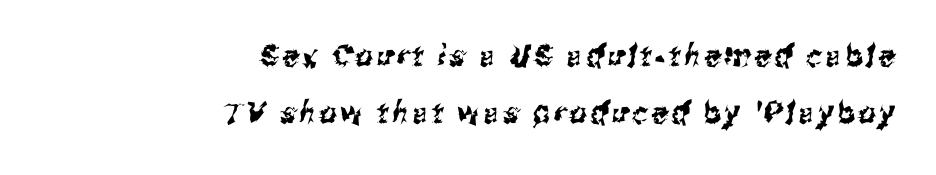
Q: Is the typeface a serif or a sans-serif typeface? A: Sans-serif.
Q: Is the text underlined? A: No.
Q: How is the paragraph aligned? A: Right-aligned.
Q: Is the spacing between lines tight, normal or loose? A: Loose.
Q: Width (condensed, normal, or wide)? A: Condensed.
Q: Stroke contrast? A: Medium.
Q: x-height? A: Medium.
Q: Monospaced? A: No.
